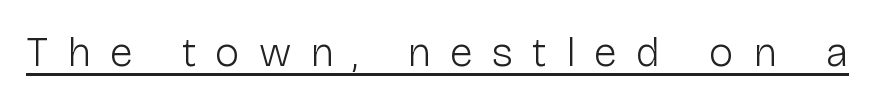
{"serif": "no", "italic": "no", "bold": "no", "weight": "light", "width": "normal", "stroke_contrast": "low", "x_height": "medium", "monospaced": "no", "underline": "yes", "letter_spacing": "wide", "letter_spacing_em": 0.45, "glyph_px": 42}
